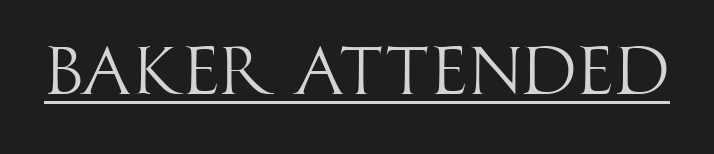
The image shows 68 px light, condensed sans-serif type, upright; set normal letter spacing, underlined; high stroke contrast and a large x-height.
